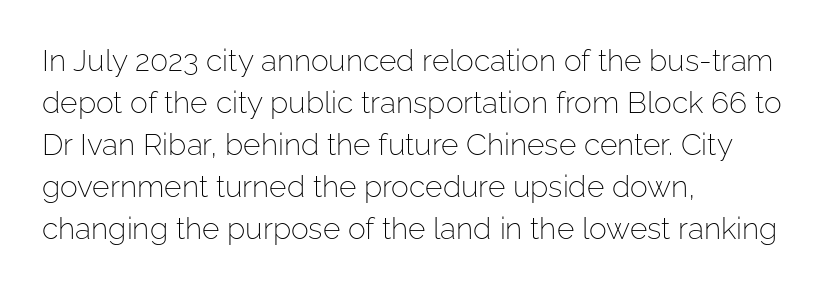
The image shows 30 px light sans-serif type, upright; set left-aligned, normal line spacing (1.4x), normal letter spacing, not underlined; low stroke contrast and a medium x-height.
